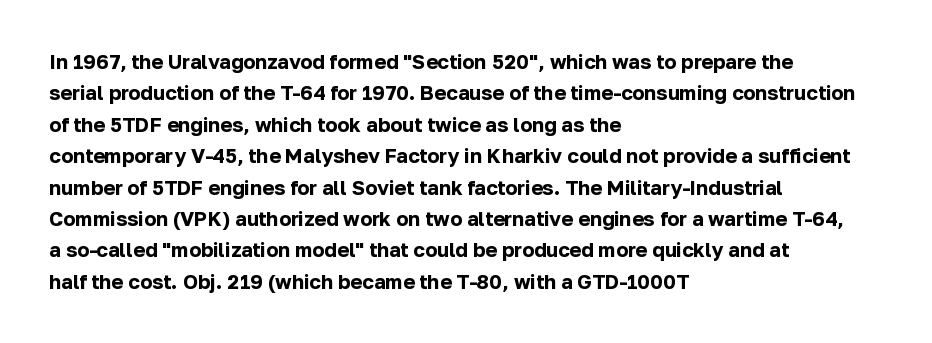
Q: Is the text bold? A: Yes.
Q: Is the text italic (slanted)? A: No, it is upright.
Q: Is the text underlined? A: No.
Q: How is the paragraph aligned? A: Left-aligned.
Q: Is the spacing between letters normal or unusually wide? A: Normal.
Q: Is the spacing between lines tight, normal or loose? A: Normal.
